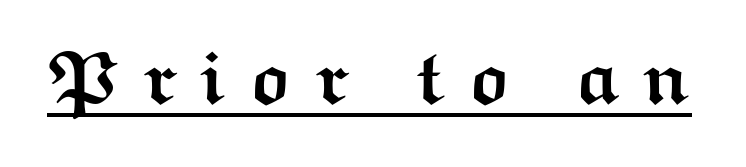
The axis of the letterforms is exactly vertical. Bold? Absolutely — the strokes are thick and heavy. The type is letterspaced generously, with wide tracking. This rendering employs a face without finishing strokes, i.e., a sans-serif.
